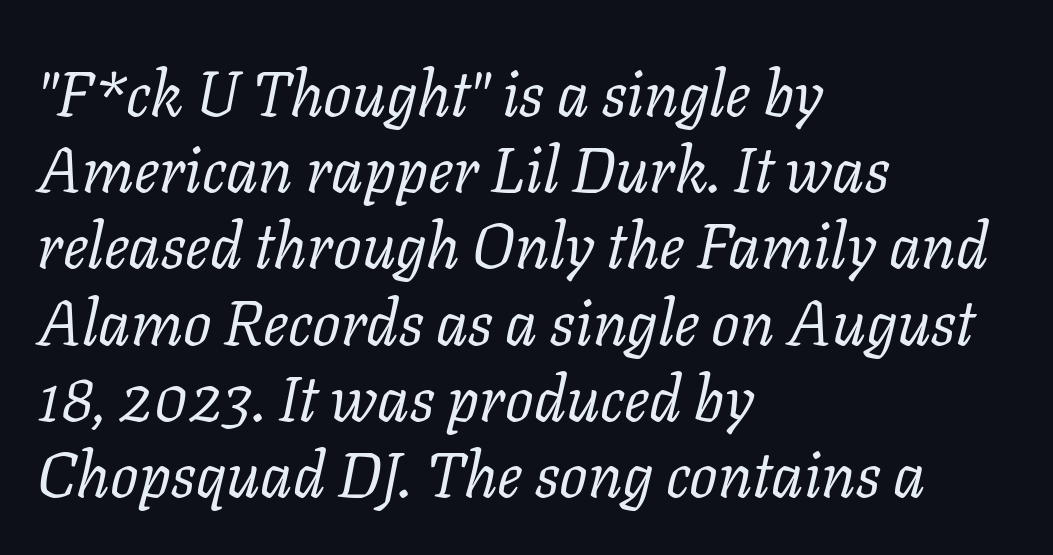
Is the type heavy? It reads as light-to-regular instead. The letters are slanted; this is an italic face. Underline: absent. Observe the serifs anchoring each vertical stroke in this sample. One-word summary of the alignment: left. Character widths vary here, with narrow letters taking less room than wide ones.
